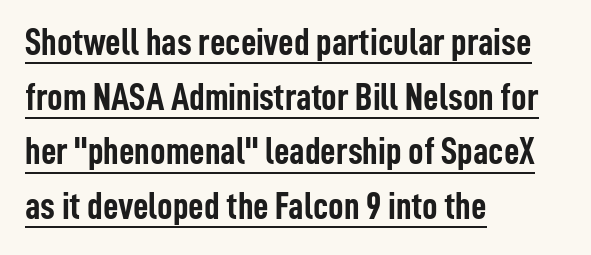
The image shows 38 px semibold, condensed sans-serif type, upright; set left-aligned, normal line spacing (1.44x), normal letter spacing, underlined; low stroke contrast and a medium x-height.
